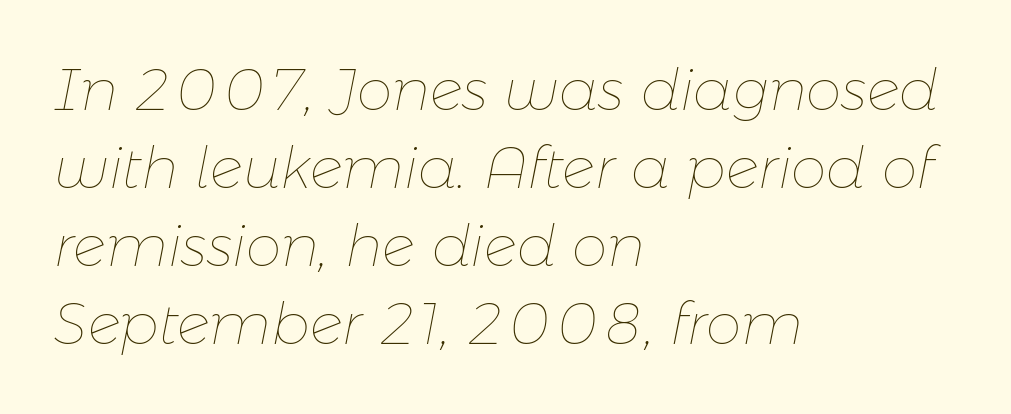
{"italic": "yes", "lean": "right", "slant_degrees": 11, "bold": "no", "weight": "thin", "width": "normal", "stroke_contrast": "low", "x_height": "medium", "monospaced": "no", "underline": "no", "align": "left", "line_spacing": "normal", "line_spacing_ratio": 1.37, "letter_spacing": "normal", "letter_spacing_em": 0.0, "glyph_px": 57}
